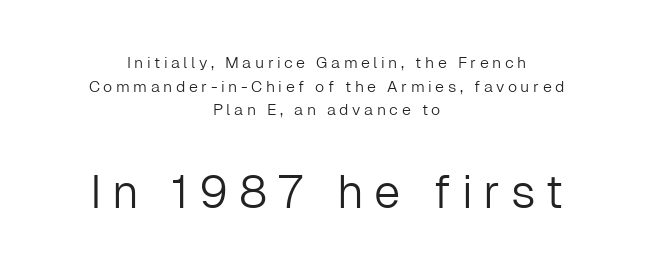
{"serif": "no", "italic": "no", "bold": "no", "weight": "light", "width": "normal", "stroke_contrast": "low", "x_height": "medium", "monospaced": "no", "underline": "no", "align": "center", "line_spacing": "normal", "line_spacing_ratio": 1.48, "letter_spacing": "wide", "letter_spacing_em": 0.22, "larger_block": "second", "size_ratio": 2.94, "glyph_px": 47}
